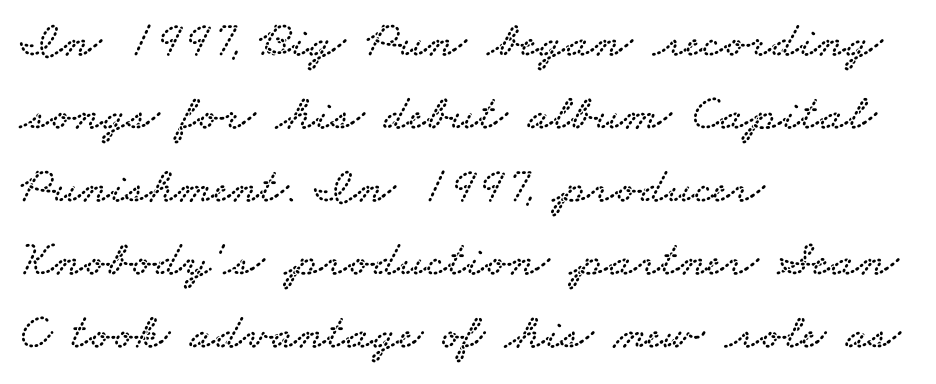
Letters rest on an invisible, unmarked baseline. How would I describe the line gaps? Plain and ordinary. These lines are set flush left with a ragged right edge. Tracking here is standard; glyphs follow each other at the usual distance.
